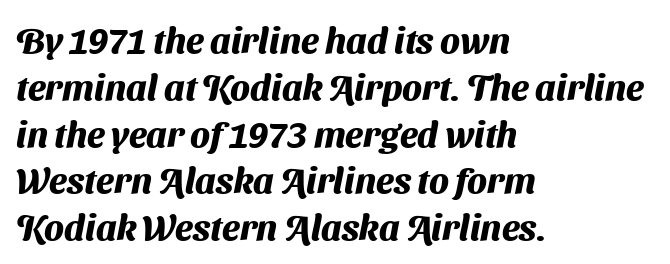
A full-strength bold gives these letters their thick strokes. Is there much room between lines? A standard amount, neither cramped nor airy. Here the designer chose a conventional face with non-uniform glyph widths. Honestly, the letter spacing is just normal — you wouldn't notice it.
